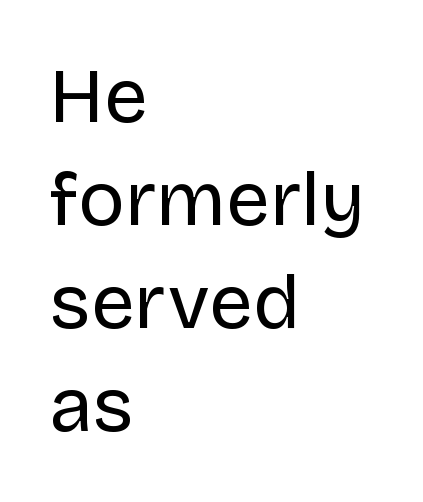
Clear beneath every line of the passage. Is this a fixed-width face? No — the glyphs have proportional, varying widths. The characters are drawn with everyday or finer stroke widths. The tracking reads as untouched default to a designer's eye. Whoever set this chose a conventional vertical rhythm.
